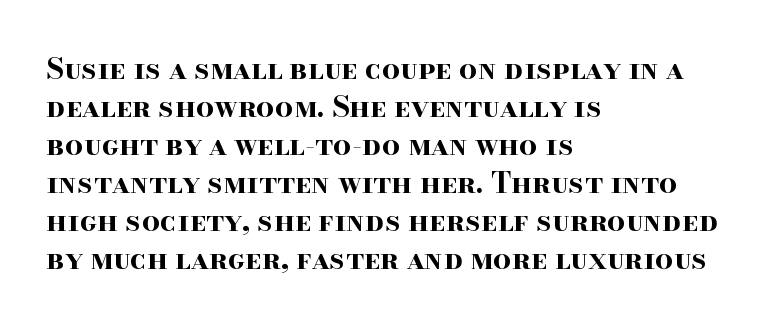
The image shows 29 px bold, wide serif type, upright; set left-aligned, normal line spacing (1.31x), normal letter spacing, not underlined; high stroke contrast and a small x-height.
